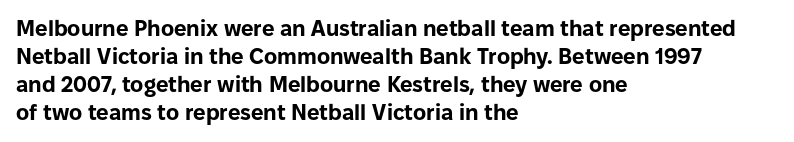
The passage is arranged the way most books set body copy — flush left. No word sits above an underline. Nobody touched the tracking dial on this one. Stroke thickness is high; the sample reads as a true bold.
